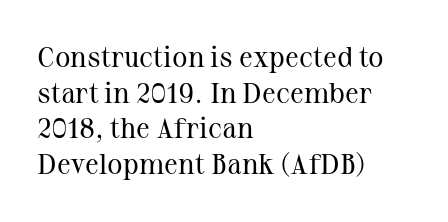
Q: Is the text bold? A: No.
Q: Is the text italic (slanted)? A: No, it is upright.
Q: Is the typeface a serif or a sans-serif typeface? A: Serif.
Q: Is the text underlined? A: No.
Q: How is the paragraph aligned? A: Left-aligned.
Q: Is the spacing between letters normal or unusually wide? A: Normal.
Q: Width (condensed, normal, or wide)? A: Normal.
Q: Stroke contrast? A: Medium.
Q: x-height? A: Medium.
Q: Monospaced? A: No.
